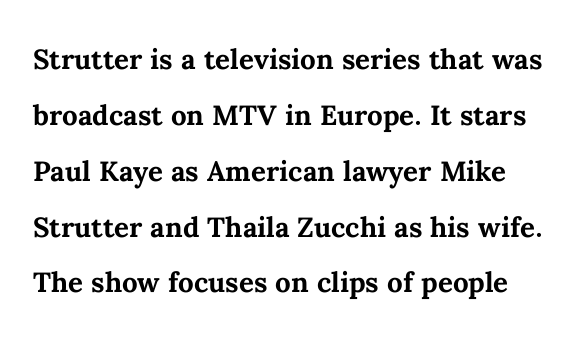
Q: Is the text bold? A: Yes.
Q: Is the text italic (slanted)? A: No, it is upright.
Q: Is the text underlined? A: No.
Q: Is the spacing between letters normal or unusually wide? A: Normal.
Q: Is the spacing between lines tight, normal or loose? A: Normal.
Q: Width (condensed, normal, or wide)? A: Normal.
Q: Stroke contrast? A: Medium.
Q: x-height? A: Medium.
Q: Monospaced? A: No.
